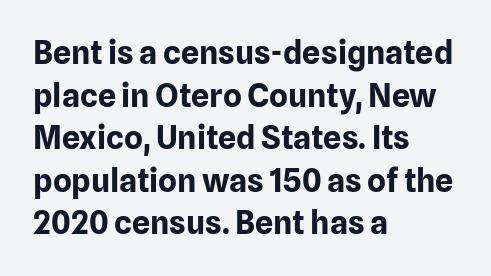
The image shows 32 px bold sans-serif type, upright; set left-aligned, normal line spacing (1.33x), normal letter spacing, not underlined; low stroke contrast and a medium x-height.
